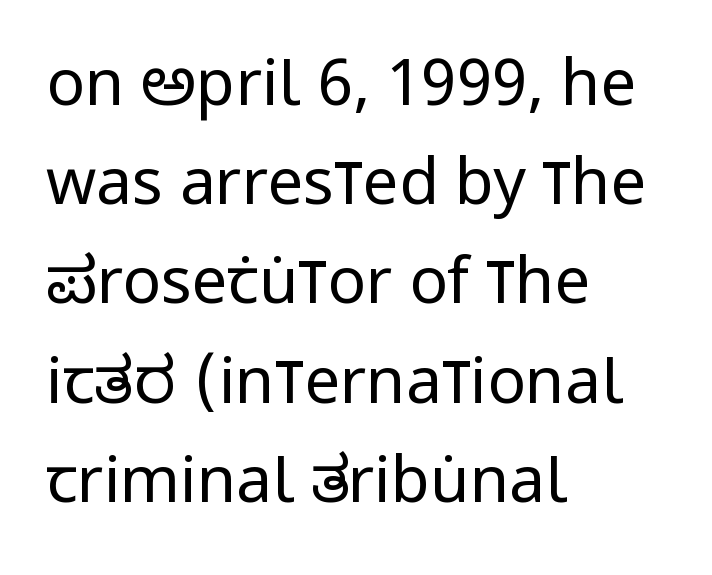
The lines in this sample share a left origin and differ only in where they stop. The line texture is even and compact thanks to regular tracking. Is this a fixed-width face? No — the glyphs have proportional, varying widths. This is not heavy type; no bold has been used.
